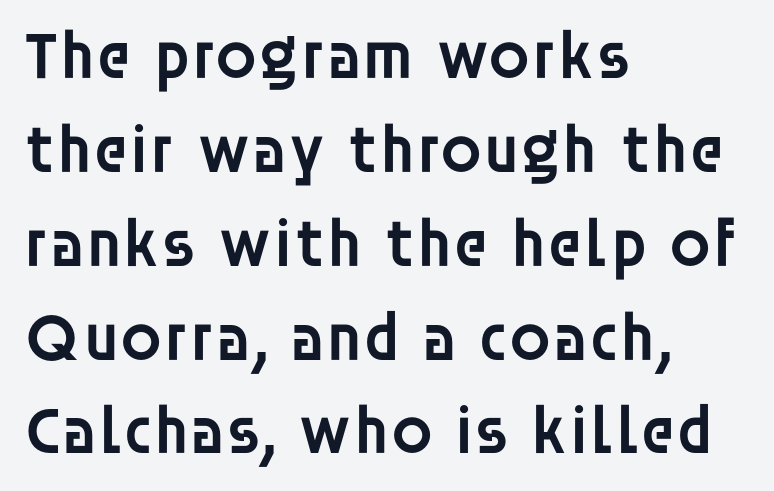
Q: Is the text bold? A: Semi-bold.
Q: Is the text italic (slanted)? A: No, it is upright.
Q: Is the typeface a serif or a sans-serif typeface? A: Sans-serif.
Q: Is the text underlined? A: No.
Q: How is the paragraph aligned? A: Left-aligned.
Q: Is the spacing between letters normal or unusually wide? A: Normal.
Q: Is the spacing between lines tight, normal or loose? A: Normal.
Q: Width (condensed, normal, or wide)? A: Normal.
Q: Stroke contrast? A: Low.
Q: x-height? A: Large.
Q: Monospaced? A: No.
